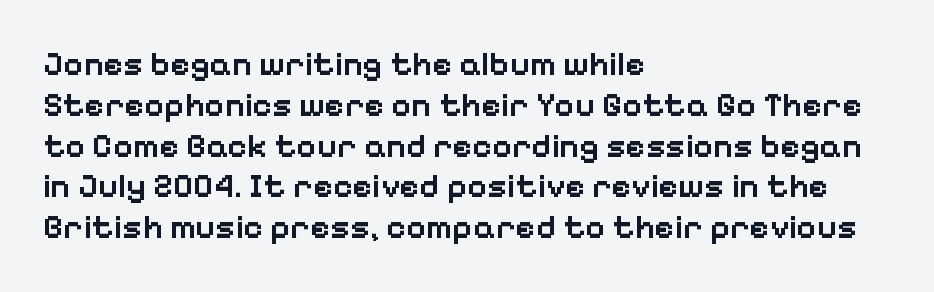
The image shows 34 px semibold sans-serif type, upright; set left-aligned, line spacing 1.2x, normal letter spacing, not underlined; low stroke contrast and a medium x-height.
